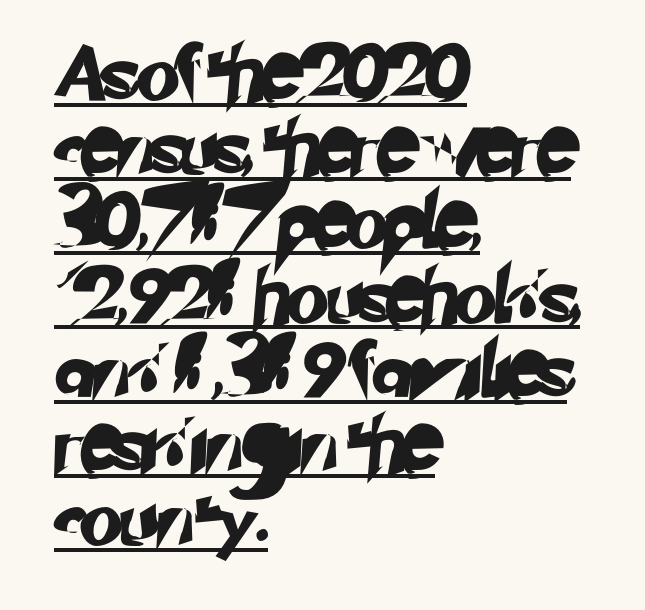
Teacher's note: observe the even left margin — that is flush-left alignment. Each word holds together tightly as a unit, with standard inter-letter gaps. The typeface chosen for these lines omits serifs. Note the varied advance widths — an 'i' is clearly narrower than an 'm'.
